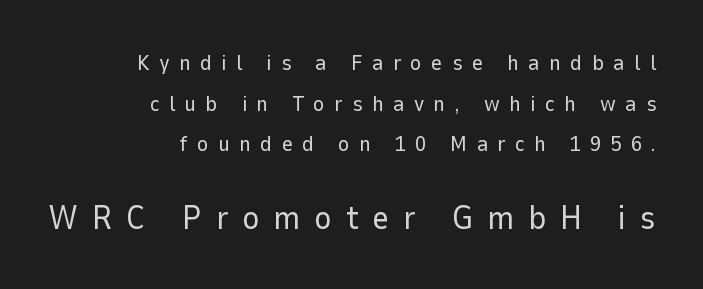
The image shows 33 px regular-weight sans-serif type, upright; set right-aligned, line spacing 1.85x, unusually wide letter spacing (+0.42 em), not underlined; the second (bottom) block is 1.5x larger; low stroke contrast and a medium x-height.
